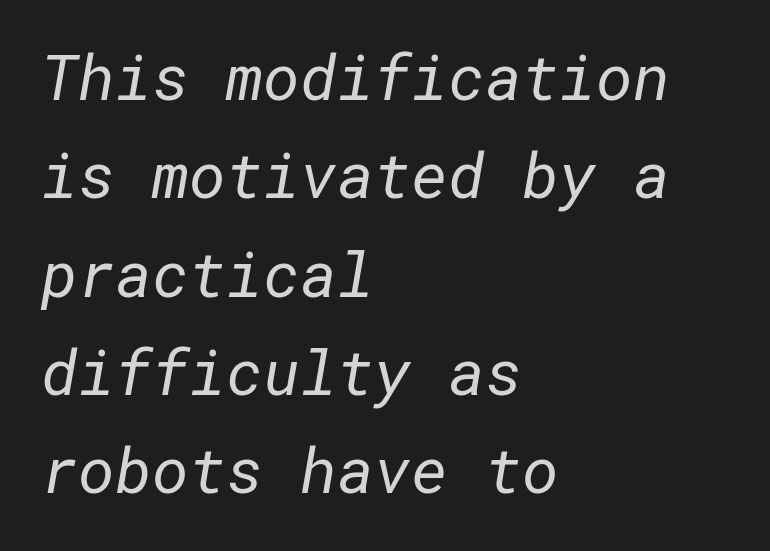
Q: Is the text bold? A: No.
Q: Is the typeface a serif or a sans-serif typeface? A: Sans-serif.
Q: Is the text underlined? A: No.
Q: How is the paragraph aligned? A: Left-aligned.
Q: Is the spacing between letters normal or unusually wide? A: Normal.
Q: Is the spacing between lines tight, normal or loose? A: Normal.
Q: Width (condensed, normal, or wide)? A: Normal.
Q: Stroke contrast? A: Low.
Q: x-height? A: Medium.
